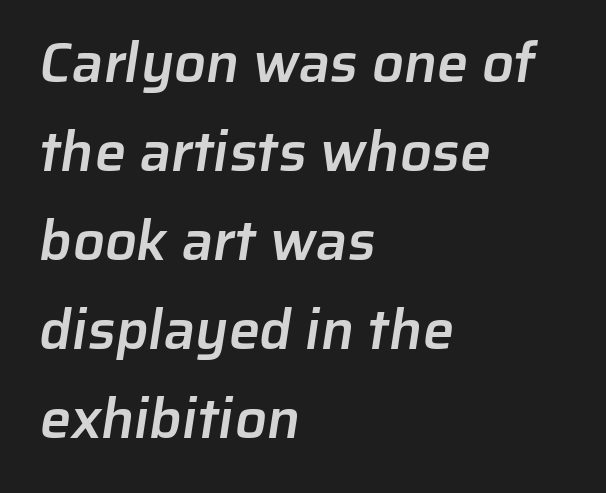
The image shows 56 px semibold sans-serif type; set left-aligned, normal line spacing (1.59x), normal letter spacing, not underlined; low stroke contrast and a medium x-height.
